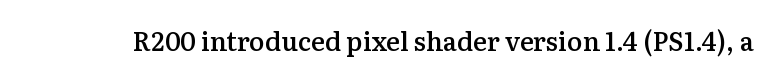
The image shows 26 px text type, upright; set normal letter spacing, not underlined.
